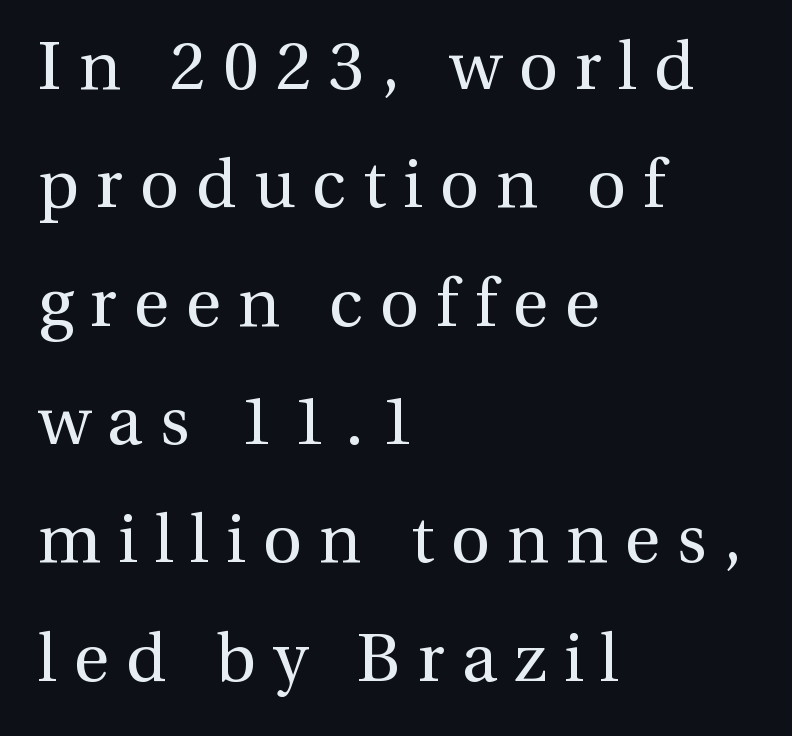
{"serif": "yes", "italic": "no", "bold": "no", "weight": "regular", "width": "normal", "stroke_contrast": "medium", "x_height": "medium", "monospaced": "no", "underline": "no", "align": "left", "line_spacing_ratio": 1.74, "letter_spacing": "wide", "letter_spacing_em": 0.25, "glyph_px": 68}
